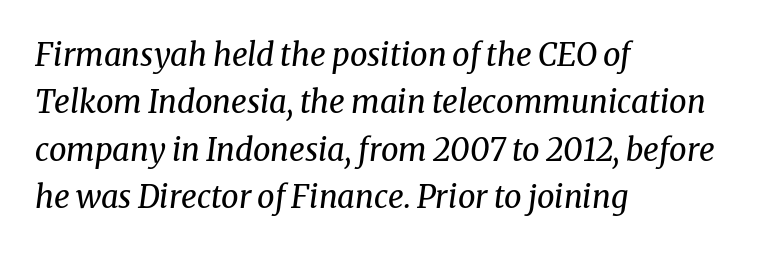
Q: Is the text bold? A: No.
Q: Is the text italic (slanted)? A: Yes, it leans right by about 8 degrees.
Q: Is the typeface a serif or a sans-serif typeface? A: Serif.
Q: Is the text underlined? A: No.
Q: How is the paragraph aligned? A: Left-aligned.
Q: Is the spacing between letters normal or unusually wide? A: Normal.
Q: Is the spacing between lines tight, normal or loose? A: Normal.
Q: Width (condensed, normal, or wide)? A: Normal.
Q: Stroke contrast? A: Medium.
Q: x-height? A: Medium.
Q: Monospaced? A: No.
